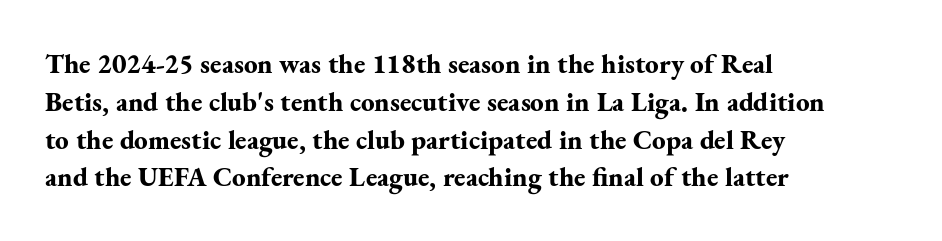
The image shows 27 px bold type, upright; set left-aligned, normal line spacing (1.4x), normal letter spacing, not underlined.
